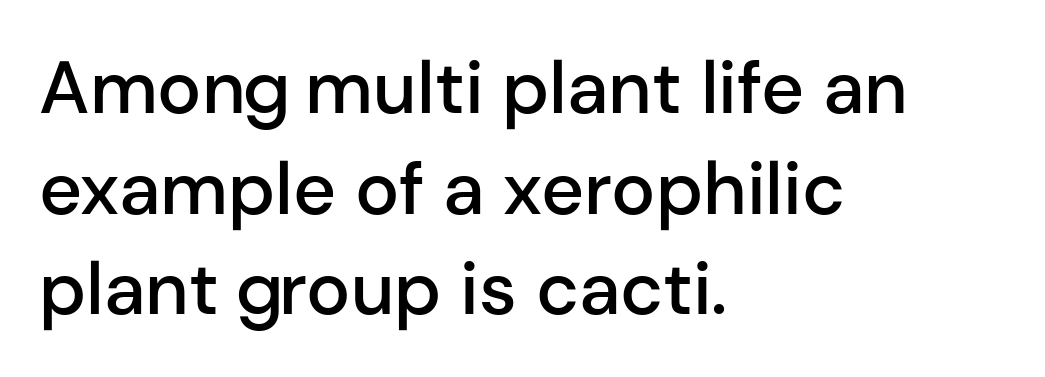
Q: Is the text bold? A: Semi-bold.
Q: Is the text italic (slanted)? A: No, it is upright.
Q: Is the typeface a serif or a sans-serif typeface? A: Sans-serif.
Q: Is the text underlined? A: No.
Q: How is the paragraph aligned? A: Left-aligned.
Q: Is the spacing between letters normal or unusually wide? A: Normal.
Q: Is the spacing between lines tight, normal or loose? A: Normal.
Q: Width (condensed, normal, or wide)? A: Normal.
Q: Stroke contrast? A: Low.
Q: x-height? A: Medium.
Q: Monospaced? A: No.
